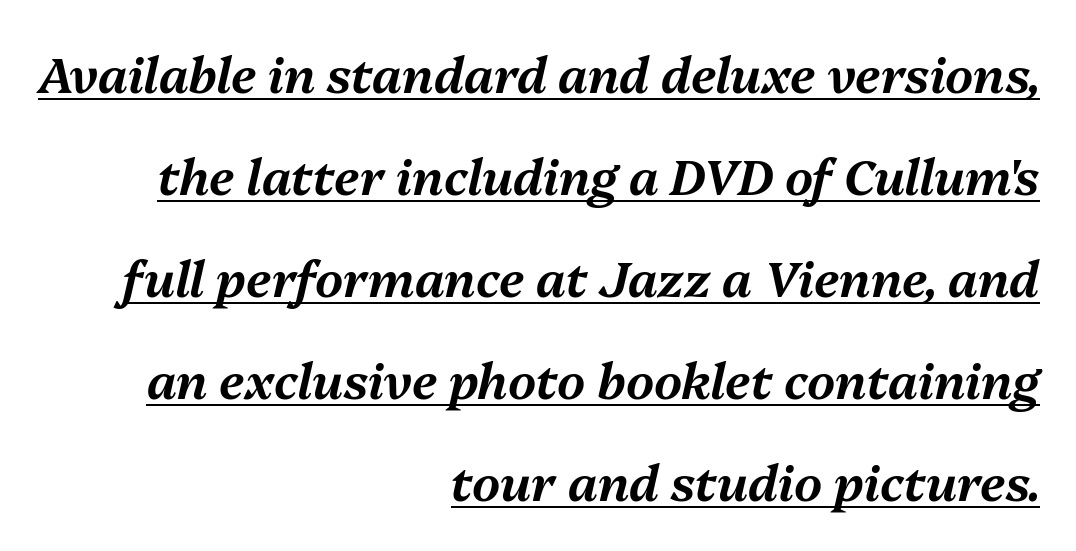
{"italic": "yes", "lean": "right", "slant_degrees": 13, "width": "normal", "stroke_contrast": "medium", "x_height": "medium", "monospaced": "no", "underline": "yes", "align": "right", "line_spacing": "loose", "line_spacing_ratio": 2.08, "letter_spacing": "normal", "letter_spacing_em": 0.0, "glyph_px": 49}
